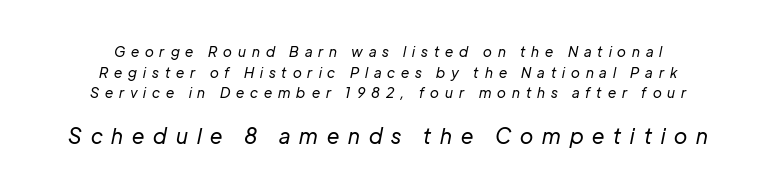
The image shows 21 px text type, italic (leaning right); set centered, normal line spacing (1.48x), unusually wide letter spacing (+0.43 em), not underlined; the second (bottom) block is 1.5x larger.
